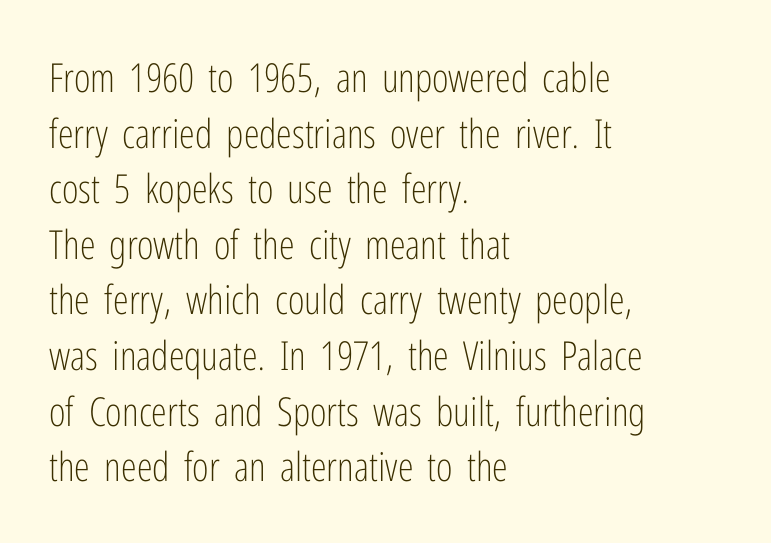
The image shows 40 px light, condensed sans-serif type, upright; set left-aligned, normal line spacing (1.39x), normal letter spacing, not underlined; low stroke contrast and a medium x-height.
